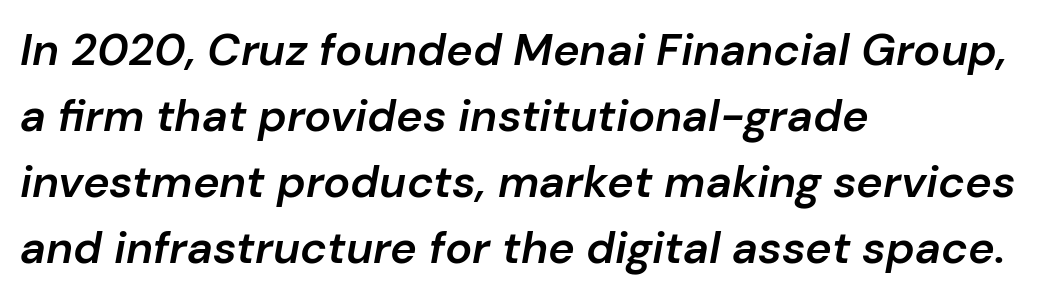
The image shows 45 px semibold type, italic (leaning right); set left-aligned, normal line spacing (1.47x), normal letter spacing, not underlined; low stroke contrast and a medium x-height.
